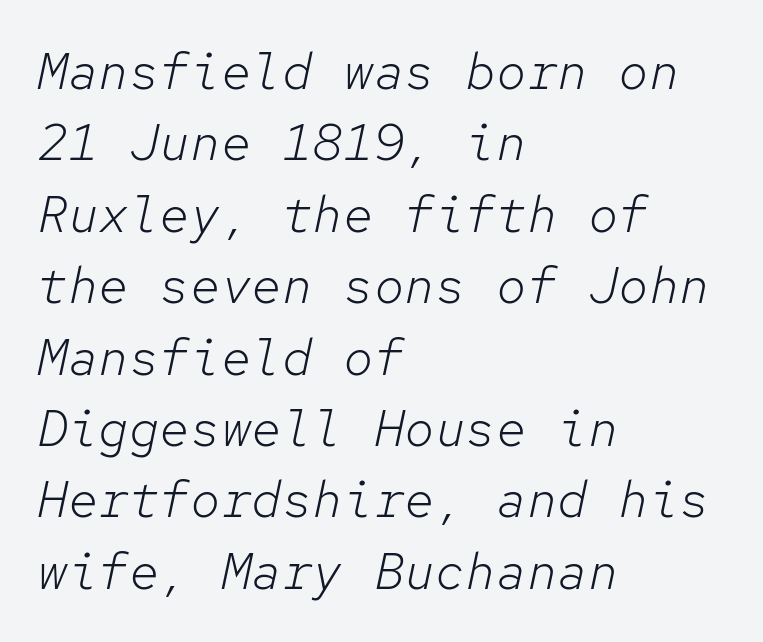
Q: Is the text bold? A: No.
Q: Is the text italic (slanted)? A: Yes, it leans right by about 12 degrees.
Q: Is the text underlined? A: No.
Q: How is the paragraph aligned? A: Left-aligned.
Q: Is the spacing between letters normal or unusually wide? A: Normal.
Q: Is the spacing between lines tight, normal or loose? A: Normal.
Q: Width (condensed, normal, or wide)? A: Normal.
Q: Stroke contrast? A: Low.
Q: x-height? A: Medium.
Q: Monospaced? A: Yes.
